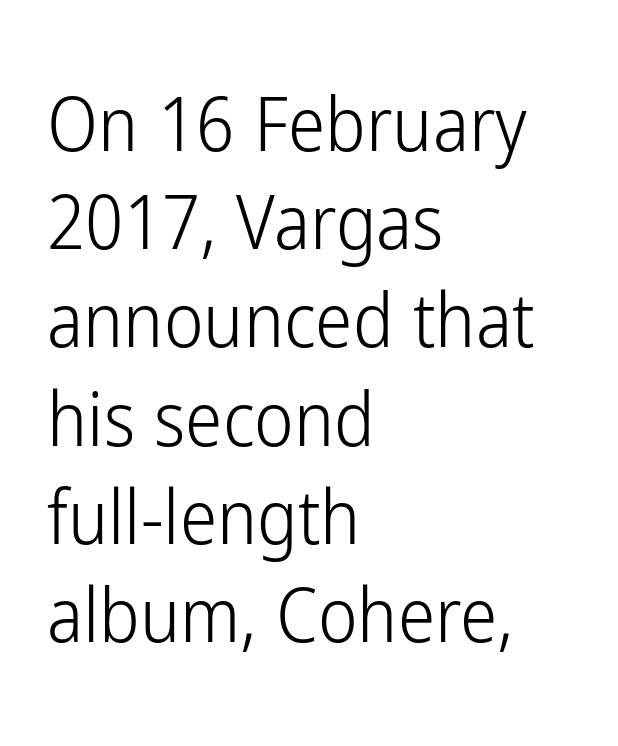
Q: Is the text bold? A: No.
Q: Is the text italic (slanted)? A: No, it is upright.
Q: Is the typeface a serif or a sans-serif typeface? A: Sans-serif.
Q: Is the text underlined? A: No.
Q: How is the paragraph aligned? A: Left-aligned.
Q: Is the spacing between letters normal or unusually wide? A: Normal.
Q: Is the spacing between lines tight, normal or loose? A: Normal.
Q: Width (condensed, normal, or wide)? A: Condensed.
Q: Stroke contrast? A: Low.
Q: x-height? A: Medium.
Q: Monospaced? A: No.
